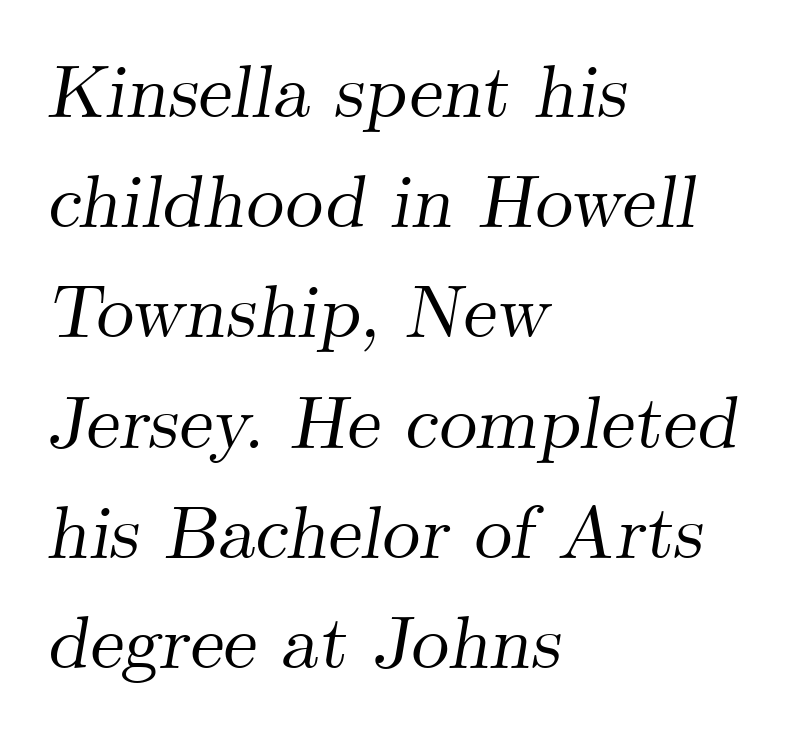
The image shows 75 px serif type, italic (leaning right); set left-aligned, normal line spacing (1.47x), normal letter spacing, not underlined; medium stroke contrast and a small x-height.
